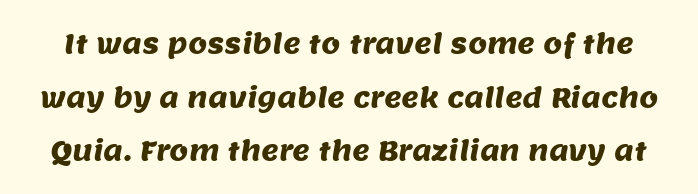
{"underline": "no", "line_spacing": "loose", "line_spacing_ratio": 1.99, "letter_spacing": "normal", "letter_spacing_em": 0.0, "glyph_px": 27}
